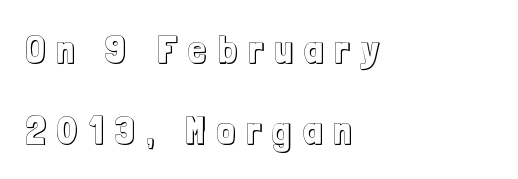
Each new line begins a long way beneath the previous one. The horizontal fit of the characters is loose and conspicuously gappy. Think of a printed novel: that variable character pitch is what you see here. Notice how the passage keeps a crisp vertical edge on the left only. In terms of posture, this sample is upright.
